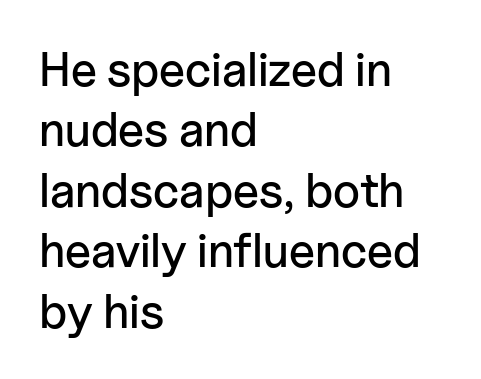
Q: Is the text italic (slanted)? A: No, it is upright.
Q: Is the typeface a serif or a sans-serif typeface? A: Sans-serif.
Q: Is the text underlined? A: No.
Q: How is the paragraph aligned? A: Left-aligned.
Q: Is the spacing between letters normal or unusually wide? A: Normal.
Q: Is the spacing between lines tight, normal or loose? A: Normal.
Q: Width (condensed, normal, or wide)? A: Normal.
Q: Stroke contrast? A: Low.
Q: x-height? A: Medium.
Q: Monospaced? A: No.
